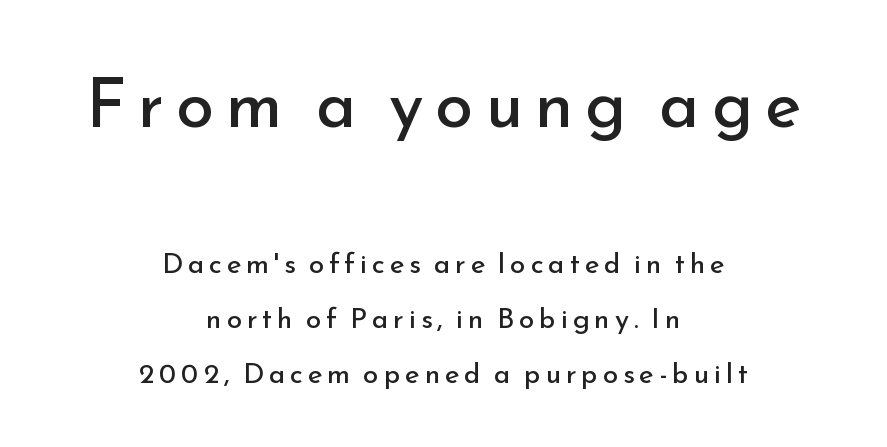
The initial chunk of copy outweighs the following chunk in type size. Note the varied advance widths — an 'i' is clearly narrower than an 'm'. Underline: absent. Grotesque or geometric, the face here clearly has no serifs. In terms of posture, this sample is upright.
